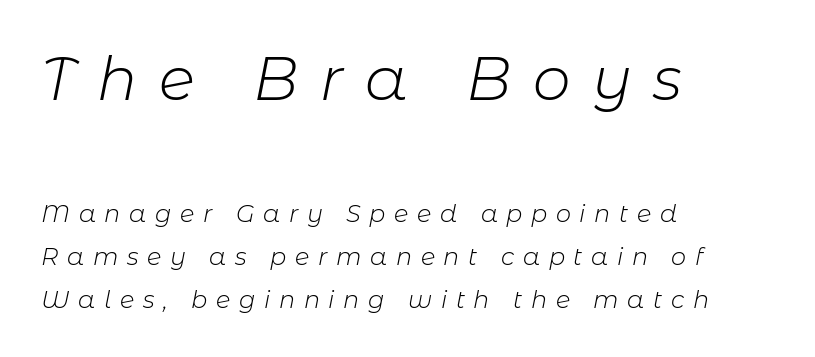
The image shows 60 px light type, italic (leaning right); set left-aligned, line spacing 1.81x, unusually wide letter spacing (+0.36 em), not underlined; the first (top) block is 2.5x larger; low stroke contrast and a medium x-height.
